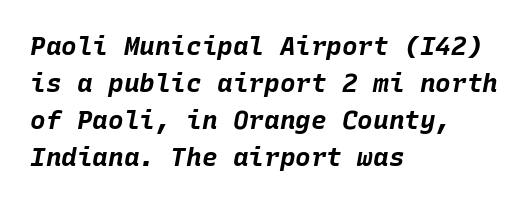
The image shows 26 px bold type, italic (leaning right); set left-aligned, normal line spacing (1.42x), normal letter spacing, not underlined.
